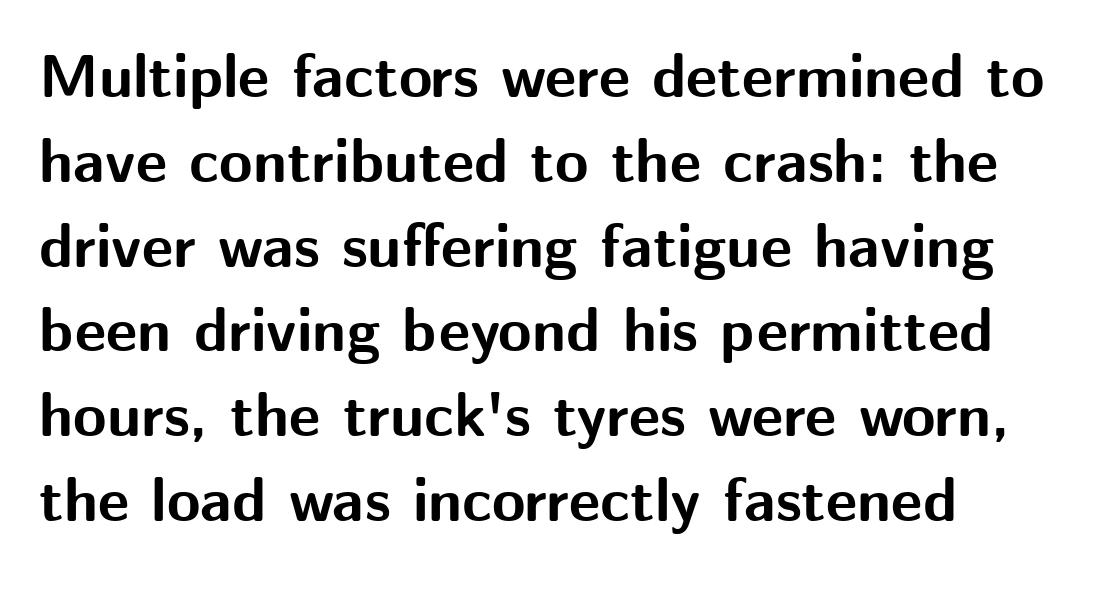
The image shows 61 px bold sans-serif type, upright; set normal line spacing (1.39x), normal letter spacing, not underlined; medium stroke contrast and a medium x-height.
